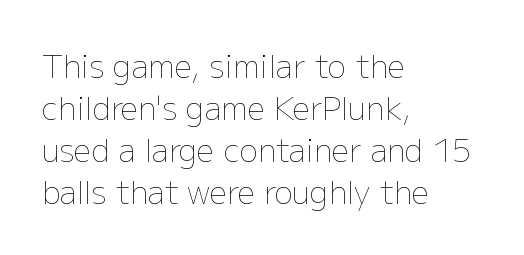
{"italic": "no", "bold": "no", "weight": "thin", "width": "normal", "stroke_contrast": "low", "x_height": "medium", "monospaced": "no", "underline": "no", "align": "left", "line_spacing": "normal", "line_spacing_ratio": 1.35, "letter_spacing": "normal", "letter_spacing_em": 0.0, "glyph_px": 31}
